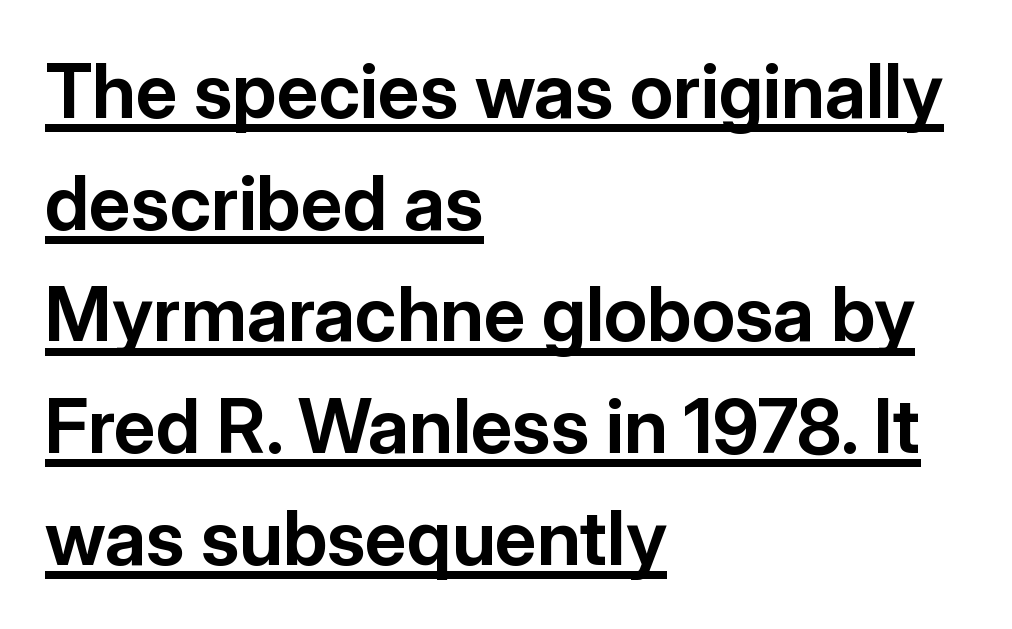
Q: Is the text bold? A: Yes.
Q: Is the text italic (slanted)? A: No, it is upright.
Q: Is the typeface a serif or a sans-serif typeface? A: Sans-serif.
Q: Is the text underlined? A: Yes.
Q: How is the paragraph aligned? A: Left-aligned.
Q: Is the spacing between letters normal or unusually wide? A: Normal.
Q: Is the spacing between lines tight, normal or loose? A: Normal.
Q: Width (condensed, normal, or wide)? A: Normal.
Q: Stroke contrast? A: Low.
Q: x-height? A: Medium.
Q: Monospaced? A: No.
